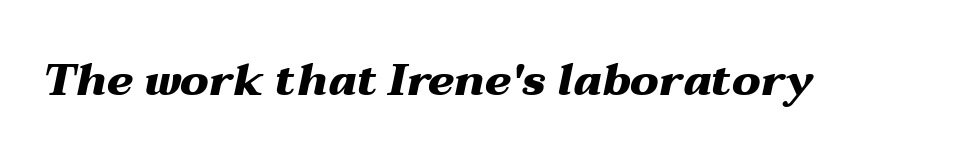
{"italic": "yes", "lean": "right", "slant_degrees": 12, "bold": "yes", "weight": "heavy", "width": "wide", "stroke_contrast": "medium", "x_height": "medium", "monospaced": "no", "underline": "no", "letter_spacing": "normal", "letter_spacing_em": 0.0, "glyph_px": 44}
